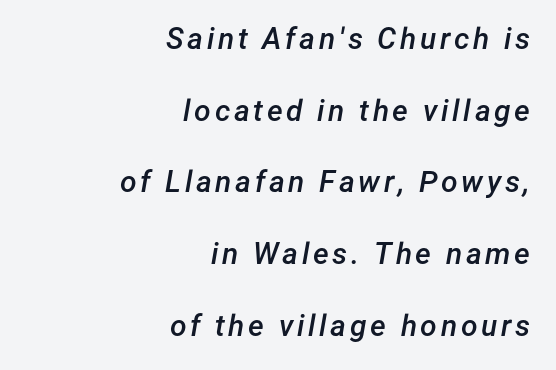
This rendering uses right alignment, leaving the left contour irregular. Is this a fixed-width face? No — the glyphs have proportional, varying widths. What's the leading like? Stretched, with rows far apart. Descenders are the only things crossing below the line. Bold? Not quite — semibold, heavier than regular but stopping short. Style check: oblique.
